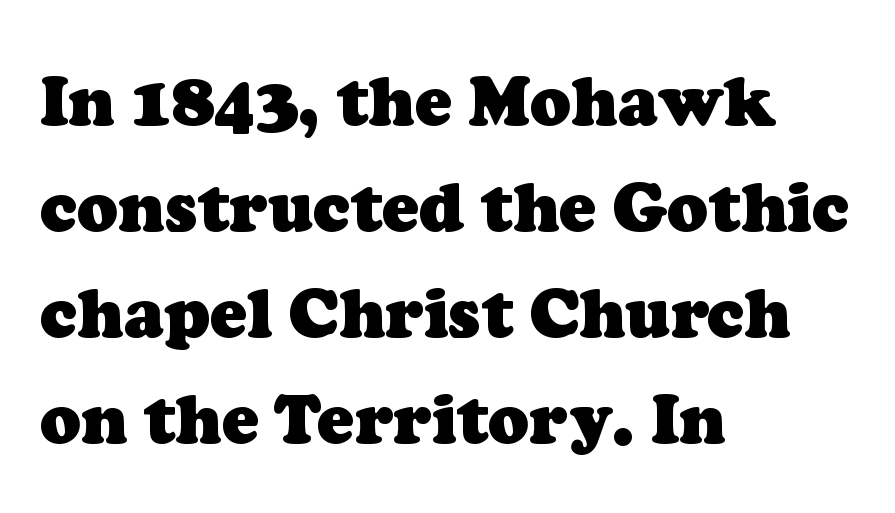
Q: Is the text bold? A: Yes.
Q: Is the typeface a serif or a sans-serif typeface? A: Serif.
Q: Is the text underlined? A: No.
Q: How is the paragraph aligned? A: Left-aligned.
Q: Is the spacing between letters normal or unusually wide? A: Normal.
Q: Is the spacing between lines tight, normal or loose? A: Normal.
Q: Width (condensed, normal, or wide)? A: Normal.
Q: Stroke contrast? A: Low.
Q: x-height? A: Medium.
Q: Monospaced? A: No.
